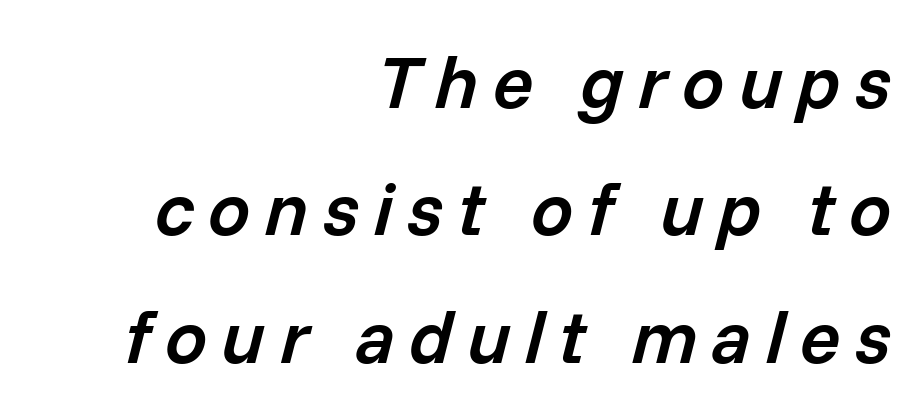
Descender tails drop into unmarked territory. Varying glyph widths throughout — classic text-font behaviour. The passage shown leans; its letterforms are oblique. Semibold letterforms, between regular and bold.
